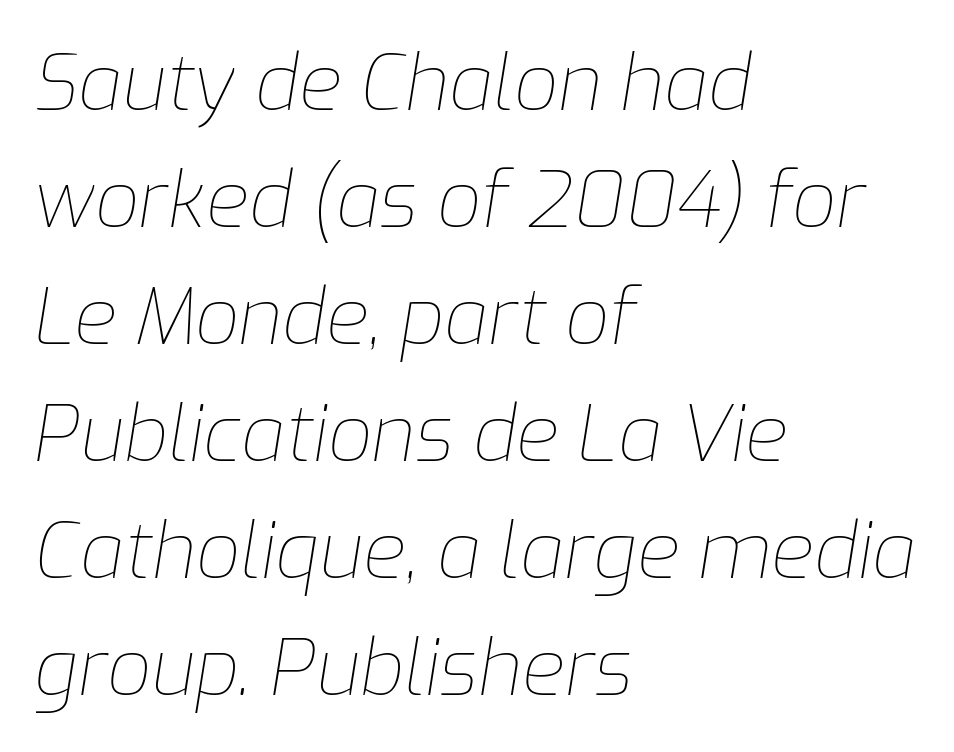
You could not count columns in this text — the font is proportionally spaced. A bare baseline throughout the passage. Caption: face not bold, strokes unweighted. Every row of glyphs begins at an identical x-position on the left. You can tell it's italic because the verticals aren't actually vertical.
